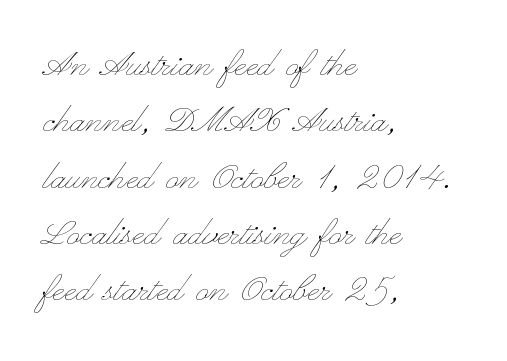
Q: Is the text bold? A: No.
Q: Is the text italic (slanted)? A: Yes.
Q: Is the text underlined? A: No.
Q: How is the paragraph aligned? A: Left-aligned.
Q: Is the spacing between letters normal or unusually wide? A: Normal.
Q: Is the spacing between lines tight, normal or loose? A: Normal.
Q: Width (condensed, normal, or wide)? A: Wide.
Q: Stroke contrast? A: Low.
Q: x-height? A: Small.
Q: Monospaced? A: No.
